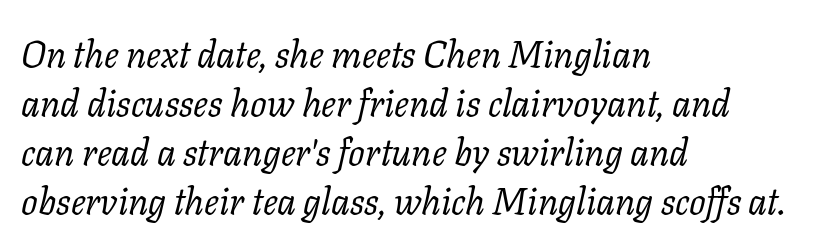
The image shows 37 px regular-weight serif type, italic (leaning right); set left-aligned, normal line spacing (1.32x), normal letter spacing, not underlined; low stroke contrast and a medium x-height.
